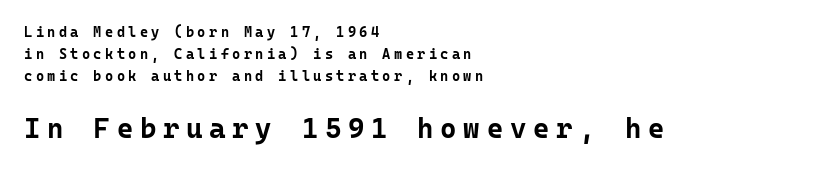
{"serif": "no", "italic": "no", "bold": "yes", "weight": "bold", "width": "normal", "stroke_contrast": "low", "x_height": "medium", "monospaced": "yes", "underline": "no", "align": "left", "line_spacing": "normal", "line_spacing_ratio": 1.57, "letter_spacing": "wide", "letter_spacing_em": 0.24, "larger_block": "second", "size_ratio": 2.0, "glyph_px": 28}
